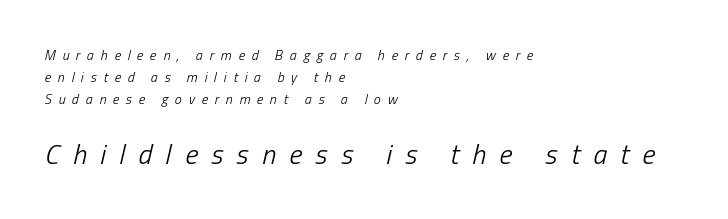
{"italic": "yes", "lean": "right", "slant_degrees": 13, "bold": "no", "weight": "light", "width": "condensed", "stroke_contrast": "low", "x_height": "medium", "monospaced": "no", "underline": "no", "align": "left", "line_spacing": "normal", "line_spacing_ratio": 1.56, "letter_spacing": "wide", "letter_spacing_em": 0.48, "larger_block": "second", "size_ratio": 2.0, "glyph_px": 28}
